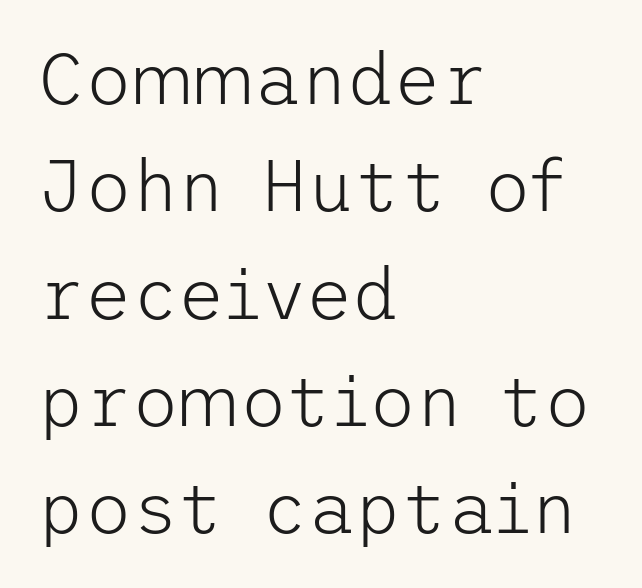
{"serif": "no", "italic": "no", "bold": "no", "weight": "light", "width": "normal", "stroke_contrast": "low", "x_height": "medium", "underline": "no", "align": "left", "line_spacing": "normal", "line_spacing_ratio": 1.49, "letter_spacing": "normal", "letter_spacing_em": 0.0, "glyph_px": 72}
